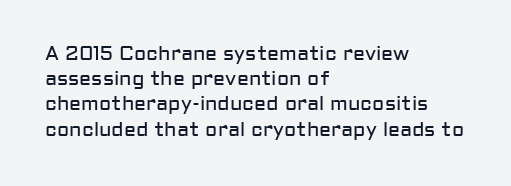
How would I describe the line gaps? Plain and ordinary. Stem width sits at or under what a default text font uses. Posture: straight, roman, zero tilt. Underlining? Definitely not there. How are the letters spaced? Ordinarily, with no added tracking. Alignment: flush left.
